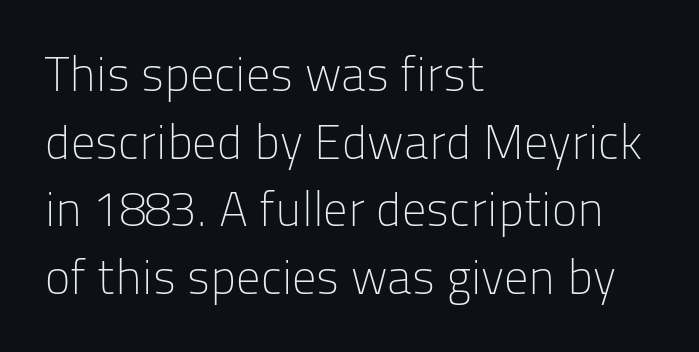
The image shows 48 px light sans-serif type, upright; set left-aligned, normal line spacing (1.41x), normal letter spacing, not underlined; low stroke contrast and a medium x-height.
